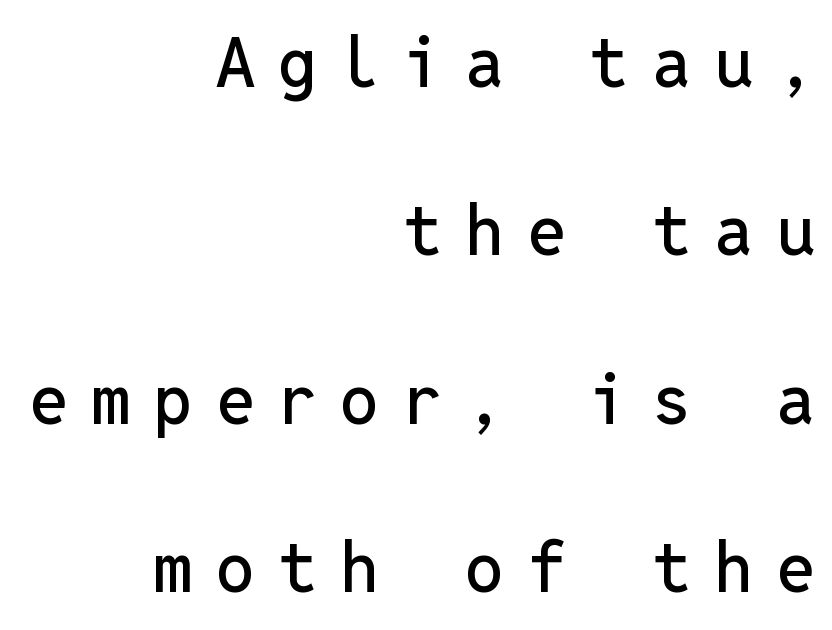
The image shows 69 px sans-serif type, upright, monospaced; set right-aligned, loose line spacing (2.44x), unusually wide letter spacing (+0.34 em), not underlined; low stroke contrast and a medium x-height.
